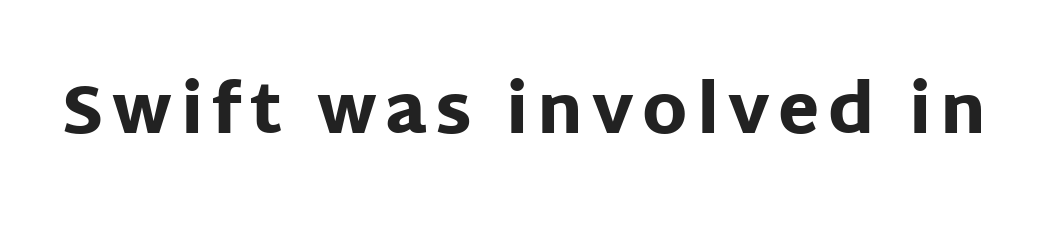
Plenty of ink on the page — the face is bold. Unlike a traditional serif, this face leaves its strokes unadorned. The letters stand straight up with perfectly vertical stems. Think of a printed novel: that variable character pitch is what you see here.
